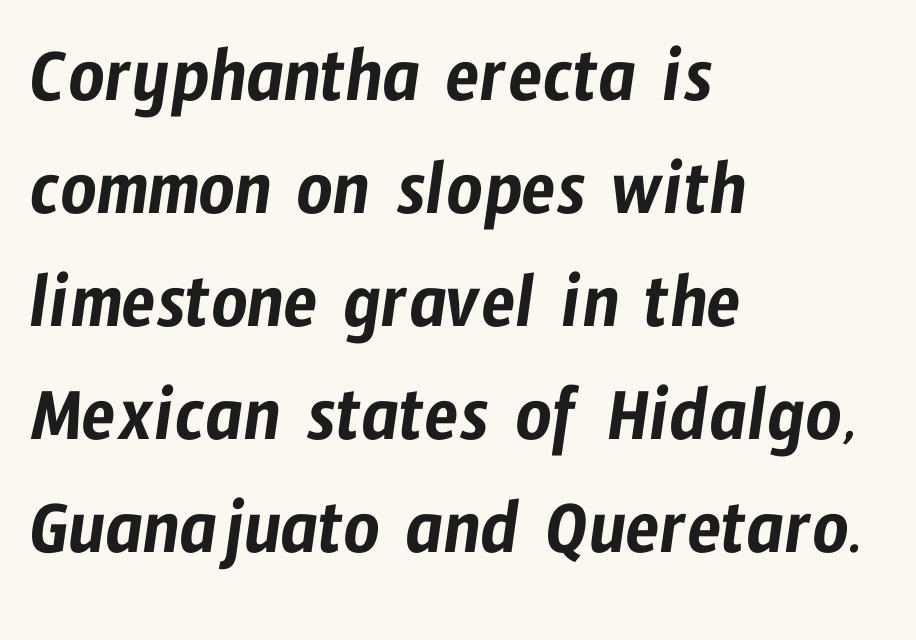
{"serif": "no", "width": "condensed", "stroke_contrast": "low", "x_height": "medium", "monospaced": "no", "underline": "no", "align": "left", "line_spacing": "normal", "line_spacing_ratio": 1.43, "letter_spacing": "normal", "letter_spacing_em": 0.0, "glyph_px": 79}
